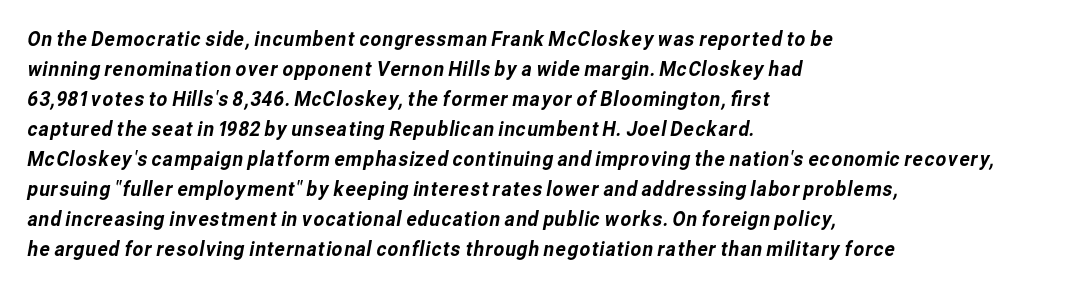
The image shows 21 px text type; set left-aligned, normal line spacing (1.43x), normal letter spacing, not underlined.
